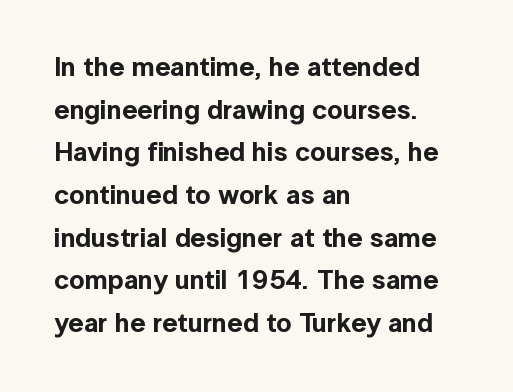
The image shows 27 px text type, upright; set left-aligned, normal line spacing (1.58x), normal letter spacing, not underlined.
